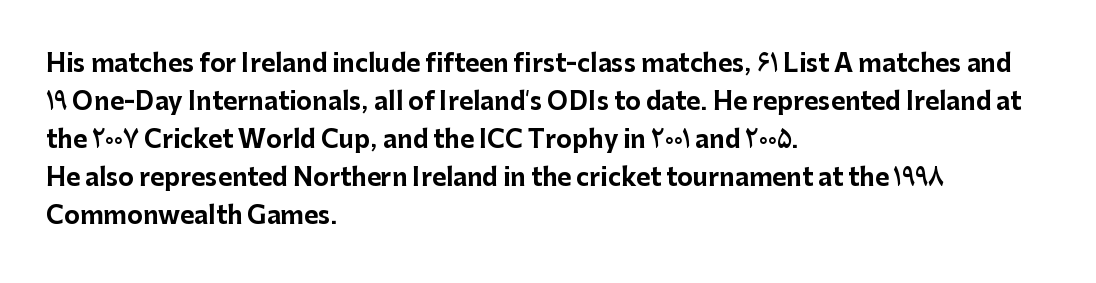
{"italic": "no", "bold": "yes", "underline": "no", "align": "left", "line_spacing": "normal", "line_spacing_ratio": 1.58, "letter_spacing": "normal", "letter_spacing_em": 0.0, "glyph_px": 24}
